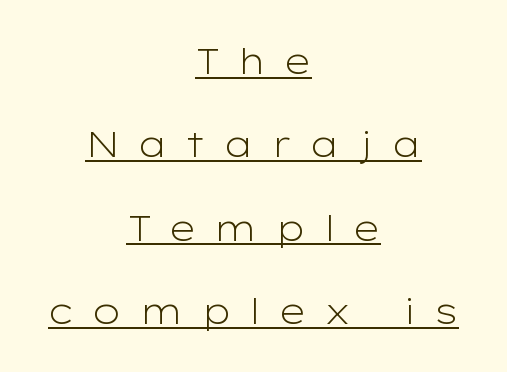
Q: Is the text bold? A: No.
Q: Is the text italic (slanted)? A: No, it is upright.
Q: Is the typeface a serif or a sans-serif typeface? A: Sans-serif.
Q: Is the text underlined? A: Yes.
Q: How is the paragraph aligned? A: Centered.
Q: Is the spacing between letters normal or unusually wide? A: Unusually wide.
Q: Is the spacing between lines tight, normal or loose? A: Loose.
Q: Width (condensed, normal, or wide)? A: Wide.
Q: Stroke contrast? A: Low.
Q: x-height? A: Medium.
Q: Monospaced? A: No.
